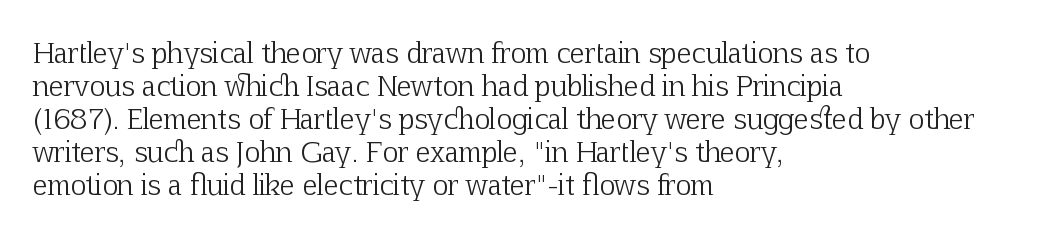
The type sits square on the baseline with zero lean. All the whitespace from short lines collects on the right. Students, note that the glyphs here touch the page at normal intervals. Weight class: somewhere from thin through regular. The foot of each line stays bare and open.
